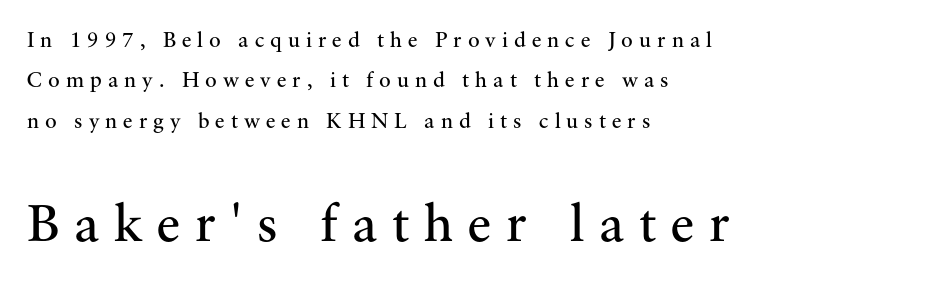
Q: Is the text bold? A: No.
Q: Is the text italic (slanted)? A: No, it is upright.
Q: Is the typeface a serif or a sans-serif typeface? A: Serif.
Q: Is the text underlined? A: No.
Q: How is the paragraph aligned? A: Left-aligned.
Q: Is the spacing between letters normal or unusually wide? A: Unusually wide.
Q: Which block of text is set in a larger size, the first (top) or the second (bottom)? A: The second (bottom) one.
Q: Width (condensed, normal, or wide)? A: Normal.
Q: Stroke contrast? A: Medium.
Q: x-height? A: Small.
Q: Monospaced? A: No.
